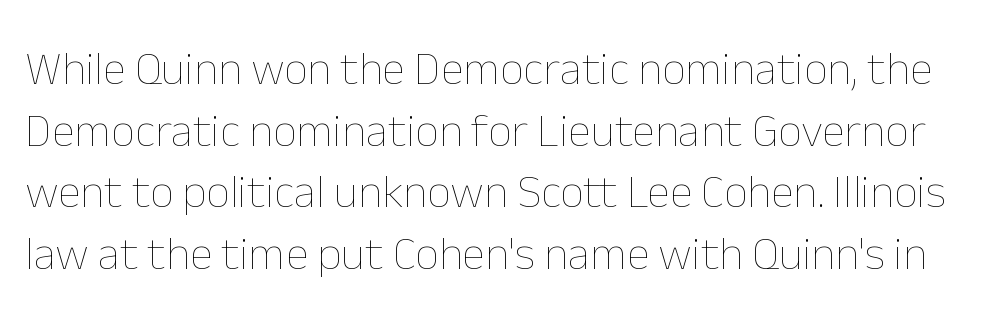
Q: Is the text bold? A: No.
Q: Is the text italic (slanted)? A: No, it is upright.
Q: Is the text underlined? A: No.
Q: Is the spacing between letters normal or unusually wide? A: Normal.
Q: Is the spacing between lines tight, normal or loose? A: Normal.
Q: Width (condensed, normal, or wide)? A: Normal.
Q: Stroke contrast? A: Low.
Q: x-height? A: Medium.
Q: Monospaced? A: No.
